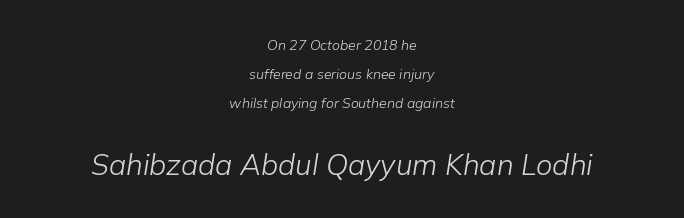
{"italic": "yes", "lean": "right", "slant_degrees": 9, "bold": "no", "weight": "light", "width": "normal", "stroke_contrast": "low", "x_height": "medium", "monospaced": "no", "underline": "no", "align": "center", "line_spacing": "loose", "line_spacing_ratio": 2.06, "letter_spacing": "normal", "letter_spacing_em": 0.0, "larger_block": "second", "size_ratio": 2.07, "glyph_px": 29}
